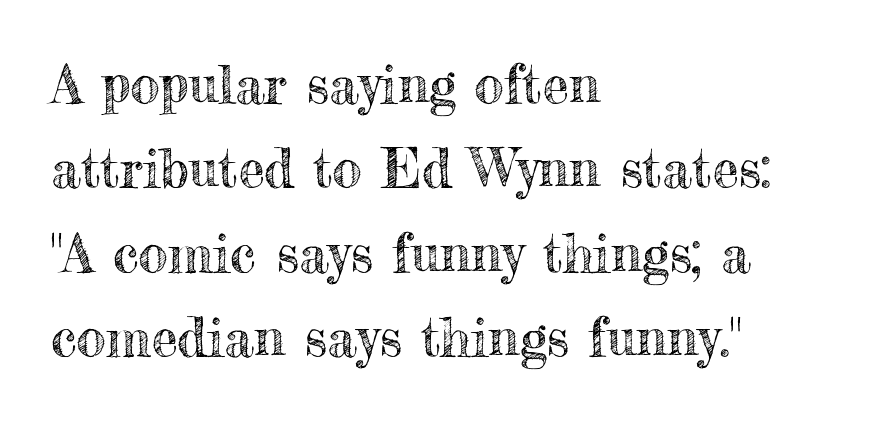
The type sits square on the baseline with zero lean. The strip under each line holds only bare page. The rendering uses a moderate line-height, typical for paragraphs. Character widths vary here, with narrow letters taking less room than wide ones.
